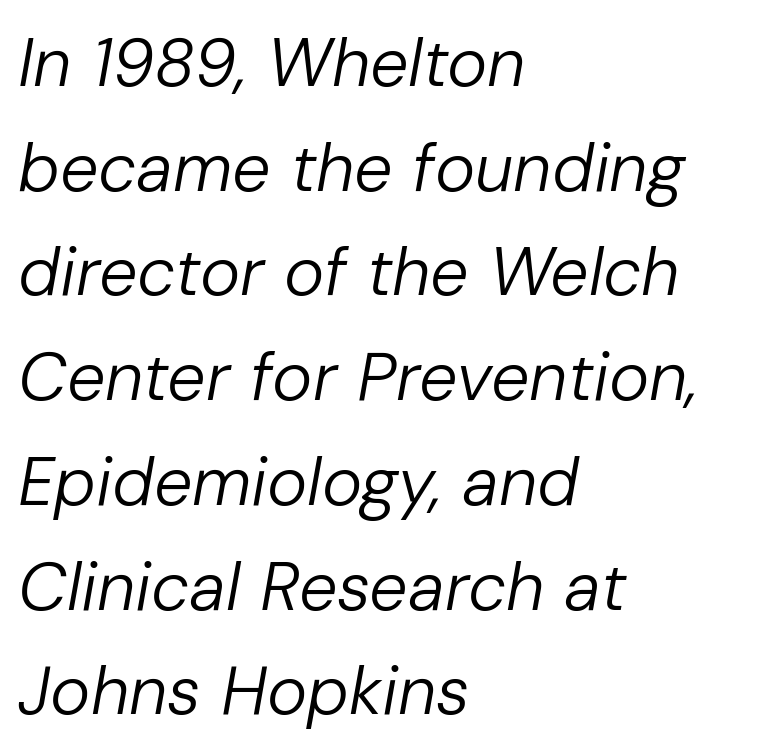
The rendering uses natural spacing where letterforms have individual widths. The text carries the slant typical of an italic or oblique font. Reading down the column, the eye jumps a familiar distance to each next line. Each row of text sits above clean, open space. Where is the straight margin? On the left. No extra ink here — the face is not bold.
